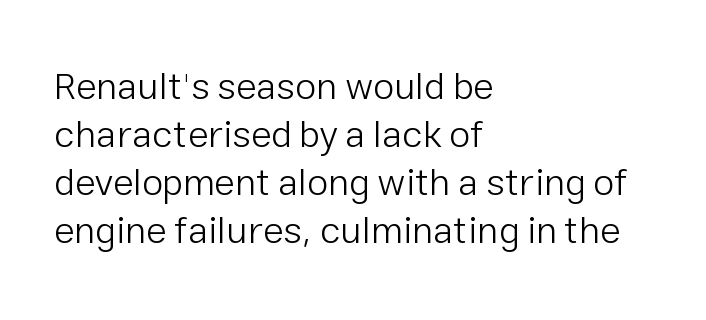
{"serif": "no", "italic": "no", "bold": "no", "weight": "light", "width": "normal", "stroke_contrast": "low", "x_height": "medium", "monospaced": "no", "underline": "no", "align": "left", "line_spacing": "normal", "line_spacing_ratio": 1.26, "letter_spacing": "normal", "letter_spacing_em": 0.0, "glyph_px": 38}
